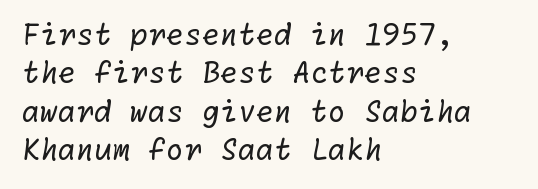
Q: Is the text bold? A: No.
Q: Is the typeface a serif or a sans-serif typeface? A: Sans-serif.
Q: Is the text underlined? A: No.
Q: How is the paragraph aligned? A: Left-aligned.
Q: Is the spacing between letters normal or unusually wide? A: Normal.
Q: Is the spacing between lines tight, normal or loose? A: Normal.
Q: Width (condensed, normal, or wide)? A: Normal.
Q: Stroke contrast? A: Low.
Q: x-height? A: Medium.
